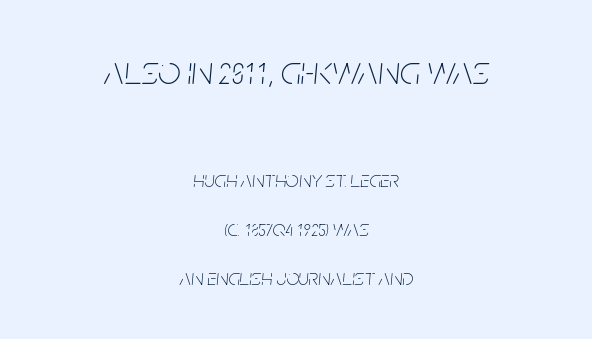
{"italic": "yes", "lean": "right", "slant_degrees": 5, "bold": "no", "weight": "thin", "width": "condensed", "stroke_contrast": "low", "x_height": "large", "monospaced": "no", "underline": "no", "align": "center", "line_spacing": "loose", "line_spacing_ratio": 2.14, "letter_spacing": "normal", "letter_spacing_em": 0.0, "larger_block": "first", "size_ratio": 1.74, "glyph_px": 40}
